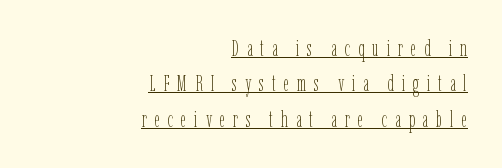
{"italic": "no", "bold": "no", "underline": "yes", "align": "right", "line_spacing": "normal", "line_spacing_ratio": 1.61, "letter_spacing": "wide", "letter_spacing_em": 0.35, "glyph_px": 22}
